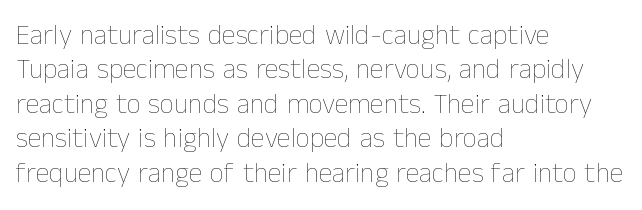
Q: Is the text bold? A: No.
Q: Is the text italic (slanted)? A: No, it is upright.
Q: Is the text underlined? A: No.
Q: How is the paragraph aligned? A: Left-aligned.
Q: Is the spacing between letters normal or unusually wide? A: Normal.
Q: Width (condensed, normal, or wide)? A: Normal.
Q: Stroke contrast? A: Low.
Q: x-height? A: Medium.
Q: Monospaced? A: No.
